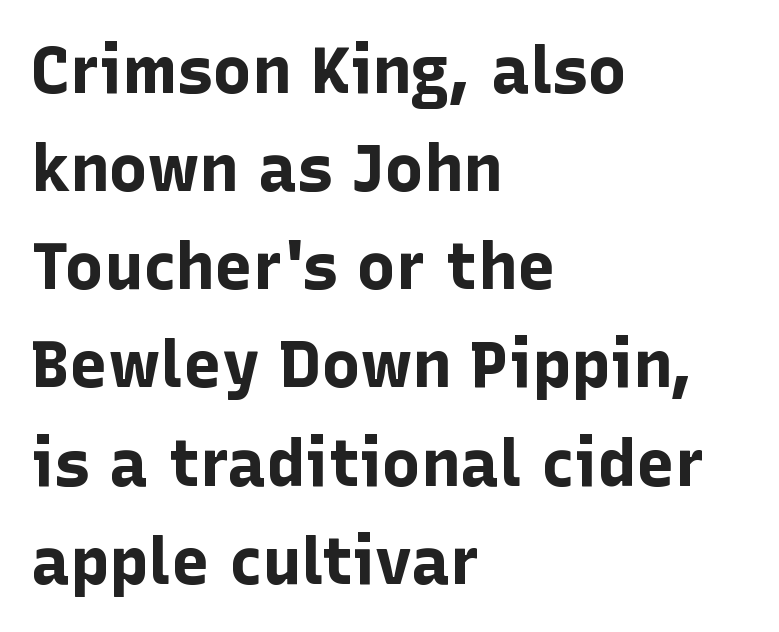
Every letter is thick-stroked: bold, no question. These lines are composed in type without serifs. Students, observe: this is what conventionally led text looks like. Italic: no, the glyphs are upright roman. Just letters on the line, the space beneath them empty.
